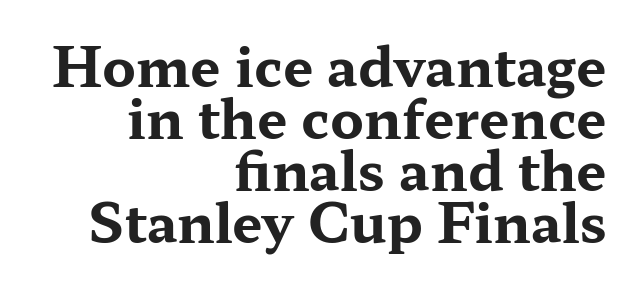
{"serif": "yes", "italic": "no", "bold": "yes", "weight": "bold", "width": "wide", "stroke_contrast": "medium", "x_height": "medium", "monospaced": "no", "underline": "no", "align": "right", "line_spacing": "tight", "line_spacing_ratio": 0.96, "letter_spacing": "normal", "letter_spacing_em": 0.0, "glyph_px": 54}
